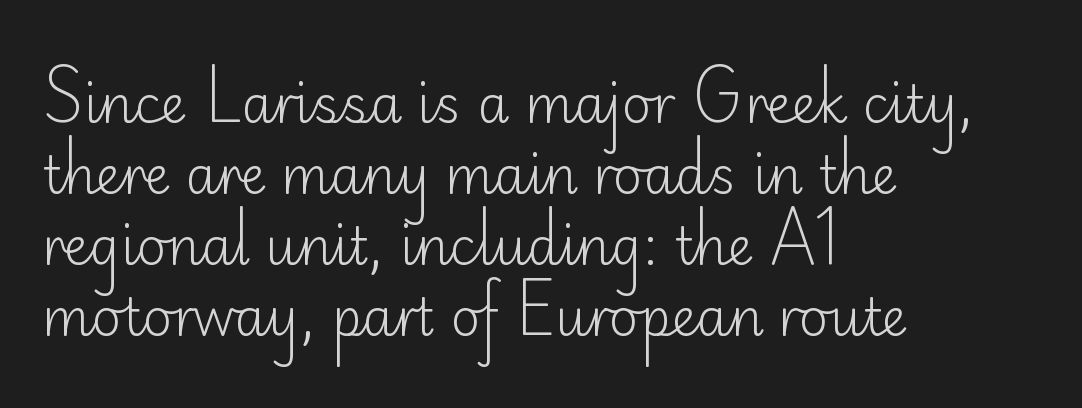
The image shows 51 px light sans-serif type, upright; set left-aligned, normal line spacing (1.39x), normal letter spacing, not underlined; low stroke contrast and a small x-height.
